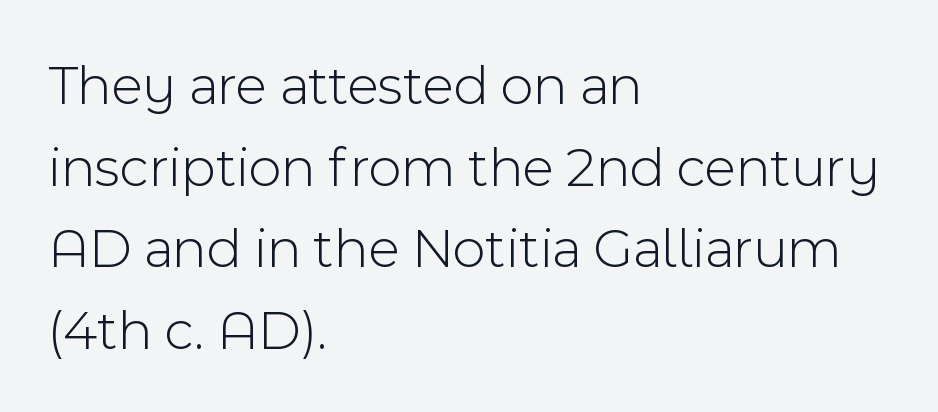
These lines are rendered in a variable-pitch font. The text block is weighted toward the left margin, trailing off unevenly rightward. Any mark beneath the type? The region is blank. Baseline-to-baseline distance is the conventional proportion of letter height. Font category for this specimen: sans-serif.
